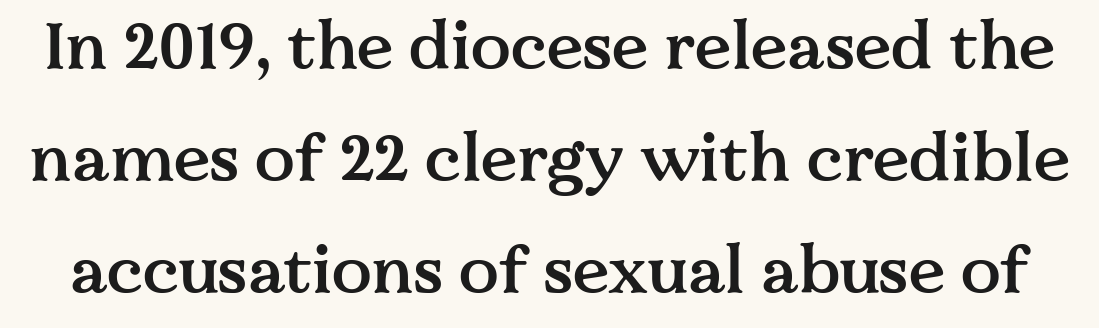
Italic? Not at all — the glyphs are vertical. Is there much room between lines? A standard amount, neither cramped nor airy. Anything drawn beneath the words? Only blank space. A typesetter would call this proportional, since set widths differ per character. These lines carry some extra weight — a demibold, not a full bold.
